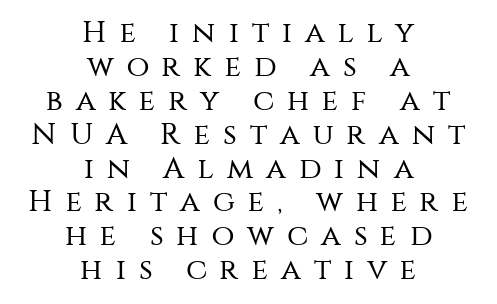
Loose tracking; the words dissolve into strings of separated letters. Is this a fixed-width face? No — the glyphs have proportional, varying widths. A quiet, ordinary-to-light weight characterises the typeface. Letterform terminals end flat and unadorned throughout the passage. The type sits square on the baseline with zero lean.
